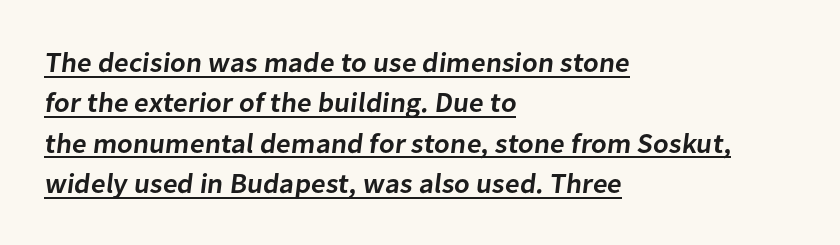
Q: Is the text bold? A: Semi-bold.
Q: Is the typeface a serif or a sans-serif typeface? A: Sans-serif.
Q: Is the text underlined? A: Yes.
Q: How is the paragraph aligned? A: Left-aligned.
Q: Is the spacing between letters normal or unusually wide? A: Normal.
Q: Is the spacing between lines tight, normal or loose? A: Normal.
Q: Width (condensed, normal, or wide)? A: Normal.
Q: Stroke contrast? A: Low.
Q: x-height? A: Medium.
Q: Monospaced? A: No.
